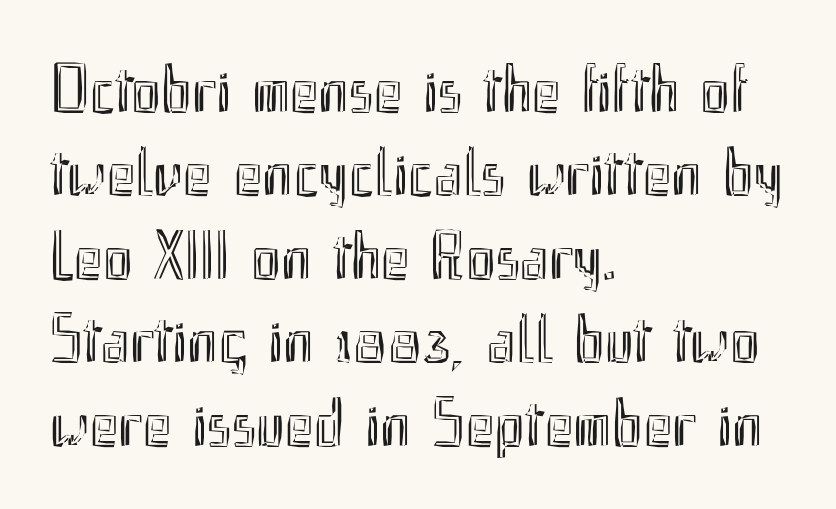
The image shows 69 px condensed type, upright; set left-aligned, line spacing 1.21x, normal letter spacing, not underlined; a small x-height.
